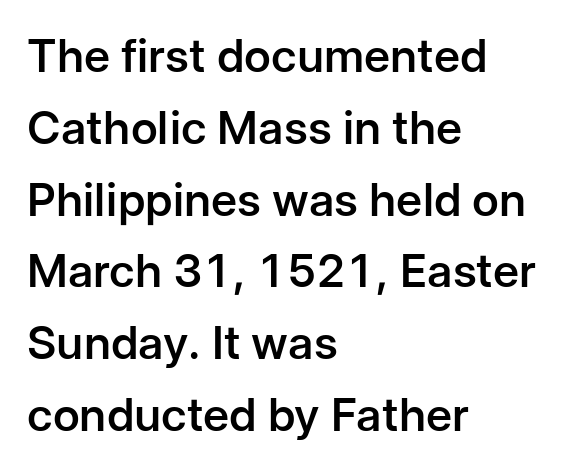
Q: Is the text bold? A: Semi-bold.
Q: Is the text italic (slanted)? A: No, it is upright.
Q: Is the typeface a serif or a sans-serif typeface? A: Sans-serif.
Q: Is the text underlined? A: No.
Q: How is the paragraph aligned? A: Left-aligned.
Q: Is the spacing between letters normal or unusually wide? A: Normal.
Q: Is the spacing between lines tight, normal or loose? A: Normal.
Q: Width (condensed, normal, or wide)? A: Normal.
Q: Stroke contrast? A: Low.
Q: x-height? A: Medium.
Q: Monospaced? A: No.
